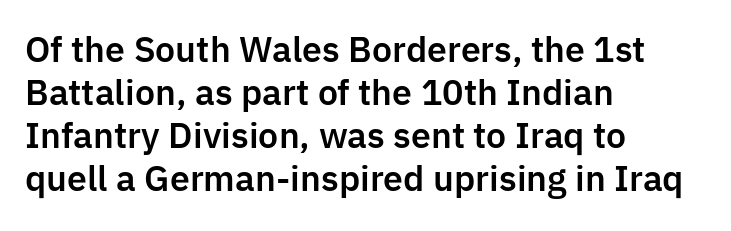
The strip under each line holds only bare page. No italicization has been applied; the sample stays upright. Leftover space on each line is placed entirely after the last word. The passage shown is typeset with a sans-serif family. Does the leading feel generous? No, just average. Character widths vary here, with narrow letters taking less room than wide ones.
